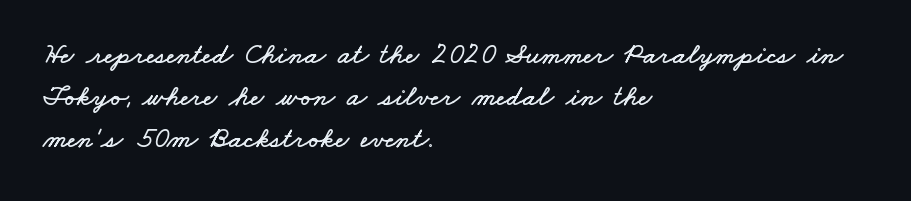
This rendering features lettering with no underline. Nothing unusual about the tracking: characters are spaced as the font intends. In CSS terms this would be text-align: left. Line spacing here is normal. Proportional: the letters do not fall into vertical columns.
